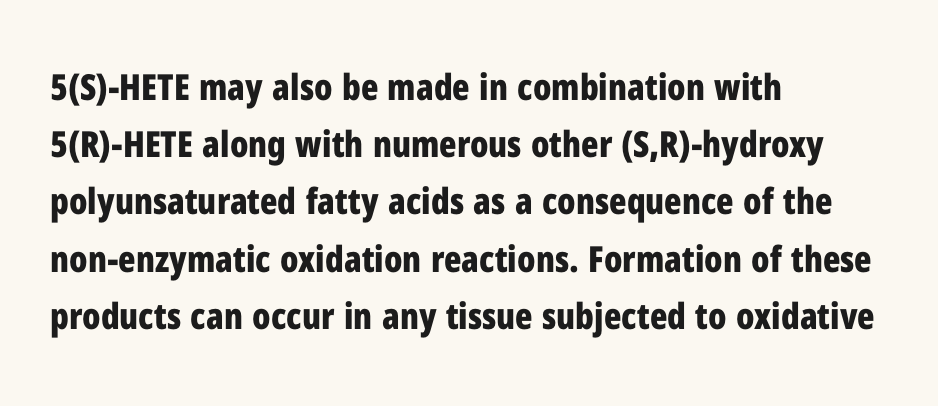
Q: Is the text bold? A: Yes.
Q: Is the text italic (slanted)? A: No, it is upright.
Q: Is the typeface a serif or a sans-serif typeface? A: Sans-serif.
Q: Is the text underlined? A: No.
Q: How is the paragraph aligned? A: Left-aligned.
Q: Is the spacing between letters normal or unusually wide? A: Normal.
Q: Is the spacing between lines tight, normal or loose? A: Normal.
Q: Width (condensed, normal, or wide)? A: Condensed.
Q: Stroke contrast? A: Low.
Q: x-height? A: Medium.
Q: Monospaced? A: No.
